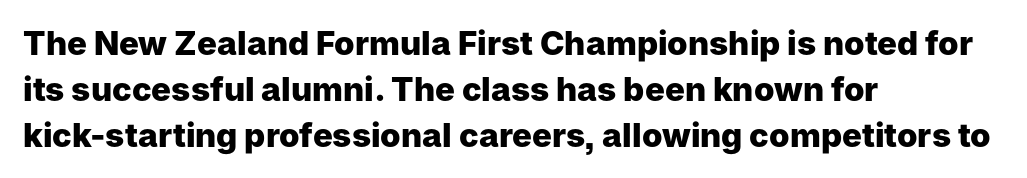
The image shows 33 px heavy sans-serif type, upright; set left-aligned, normal line spacing (1.39x), normal letter spacing, not underlined; low stroke contrast and a medium x-height.
